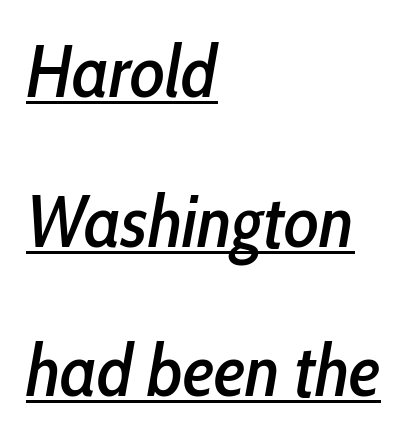
{"italic": "yes", "lean": "right", "slant_degrees": 10, "width": "condensed", "stroke_contrast": "low", "x_height": "medium", "monospaced": "no", "underline": "yes", "align": "left", "line_spacing": "loose", "line_spacing_ratio": 2.05, "letter_spacing": "normal", "letter_spacing_em": 0.0, "glyph_px": 73}
